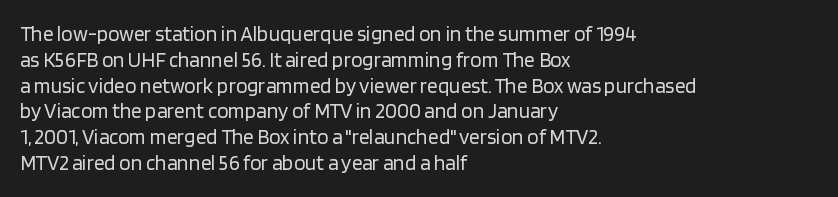
Visually the block forms a straight wall on the left and a jagged coastline on the right. This sample uses plain, unmodified letter spacing. The face looks like a standard text weight, possibly lighter. Check under the words: just untouched page. Does the lettering tilt? It doesn't — this is upright.
